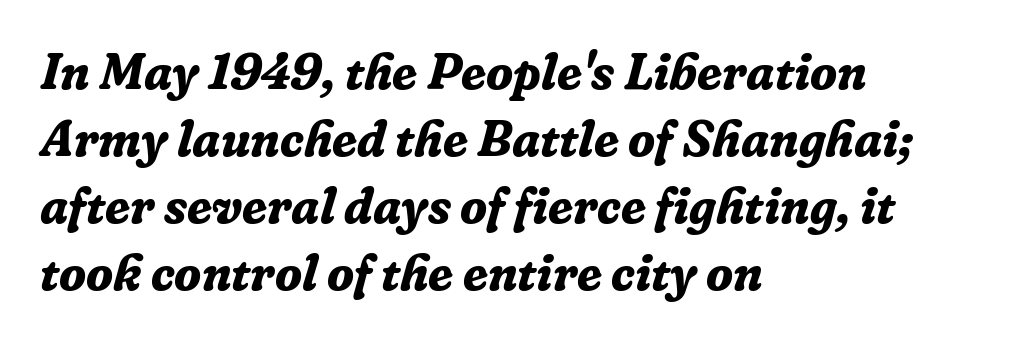
{"serif": "yes", "italic": "yes", "lean": "right", "slant_degrees": 16, "bold": "yes", "weight": "bold", "width": "normal", "stroke_contrast": "low", "x_height": "medium", "monospaced": "no", "underline": "no", "align": "left", "line_spacing": "normal", "line_spacing_ratio": 1.34, "letter_spacing": "normal", "letter_spacing_em": 0.0, "glyph_px": 50}
